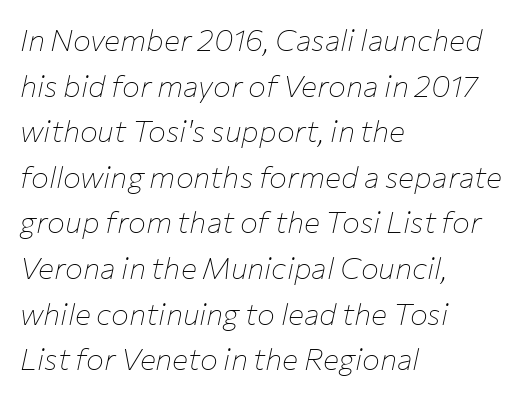
The image shows 30 px thin type, italic (leaning right); set left-aligned, normal line spacing (1.52x), normal letter spacing, not underlined; low stroke contrast and a medium x-height.
